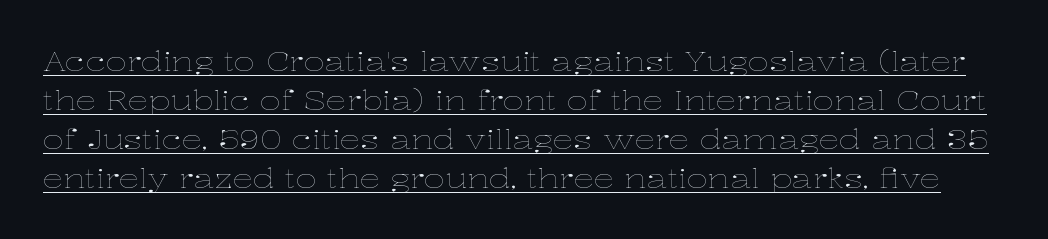
Ink coverage per letter is moderate at most. The designer left line spacing at the default. Each word holds together tightly as a unit, with standard inter-letter gaps. Notice how a bar underscores the lettering throughout. Every stem runs plumb, perpendicular to the baseline.
